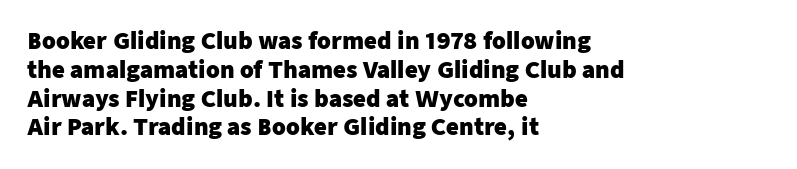
{"italic": "no", "bold": "yes", "underline": "no", "align": "left", "line_spacing": "normal", "line_spacing_ratio": 1.31, "letter_spacing": "normal", "letter_spacing_em": 0.0, "glyph_px": 22}
